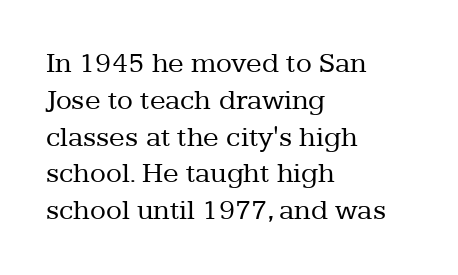
The image shows 29 px regular-weight serif type, upright; set left-aligned, normal line spacing (1.27x), normal letter spacing, not underlined; low stroke contrast and a medium x-height.
